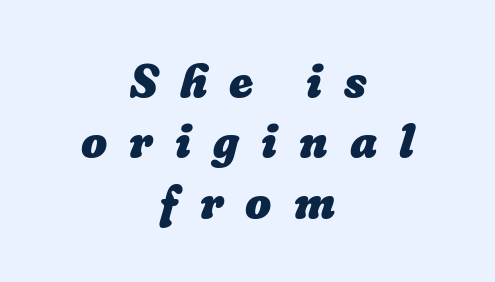
The type is letterspaced generously, with wide tracking. I'd describe the lettering as bold — thick and assertive. Just letters on the line, the space beneath them empty. Students, observe: this is what conventionally led text looks like. Compared with a flush-left layout, this one balances lines on the center instead.
